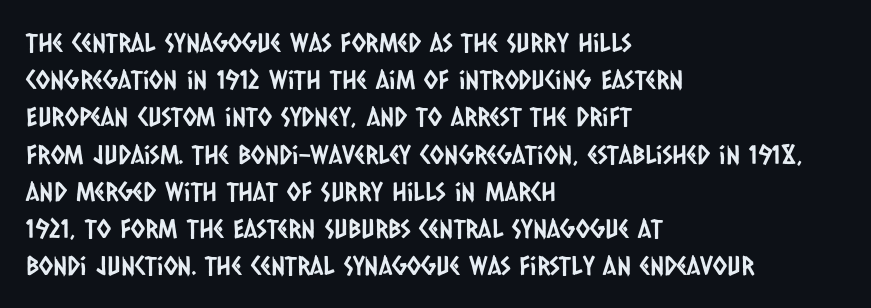
{"underline": "no", "align": "left", "line_spacing": "normal", "line_spacing_ratio": 1.43, "letter_spacing": "normal", "letter_spacing_em": 0.0, "glyph_px": 26}
